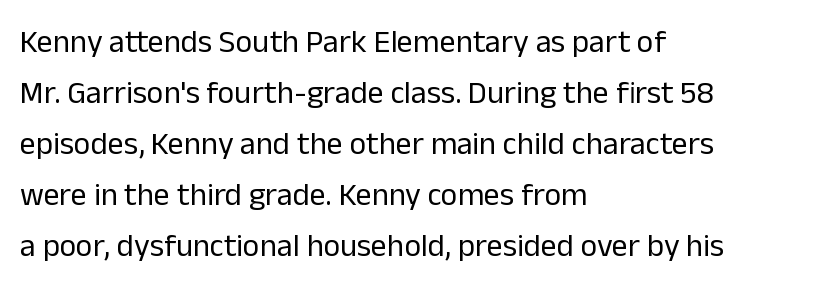
{"serif": "no", "italic": "no", "bold": "no", "weight": "regular", "width": "normal", "stroke_contrast": "low", "x_height": "medium", "monospaced": "no", "underline": "no", "align": "left", "line_spacing": "normal", "line_spacing_ratio": 1.59, "letter_spacing": "normal", "letter_spacing_em": 0.0, "glyph_px": 32}
